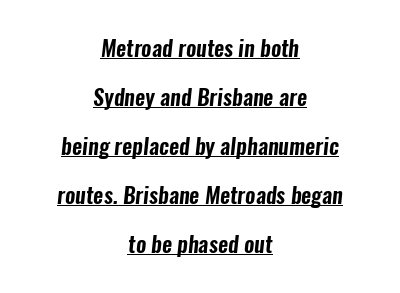
Q: Is the text underlined? A: Yes.
Q: How is the paragraph aligned? A: Centered.
Q: Is the spacing between letters normal or unusually wide? A: Normal.
Q: Is the spacing between lines tight, normal or loose? A: Loose.
